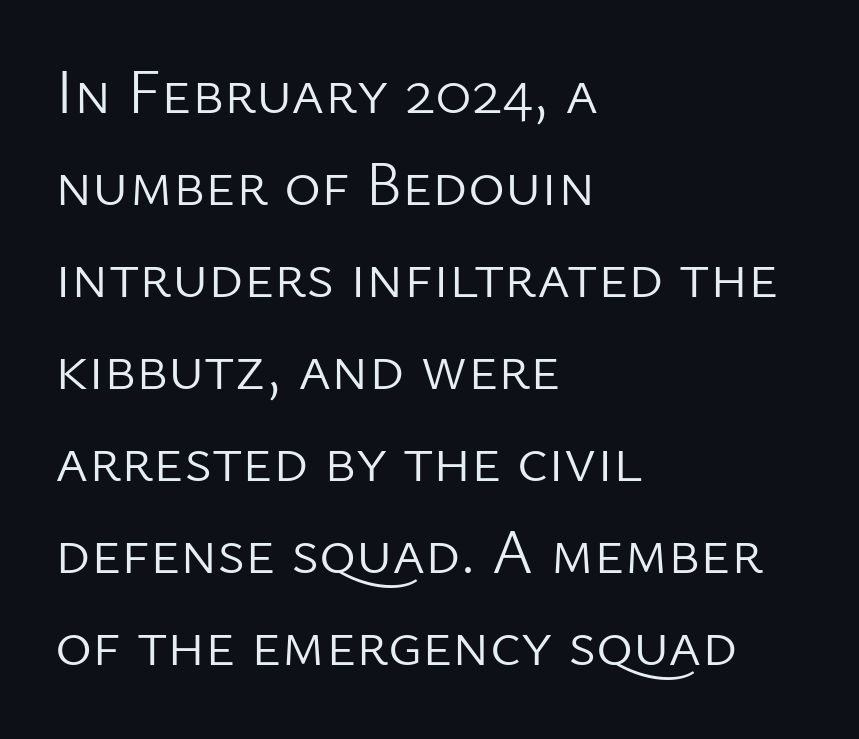
The image shows 63 px light sans-serif type, upright; set left-aligned, normal line spacing (1.46x), normal letter spacing, not underlined; low stroke contrast and a medium x-height.
